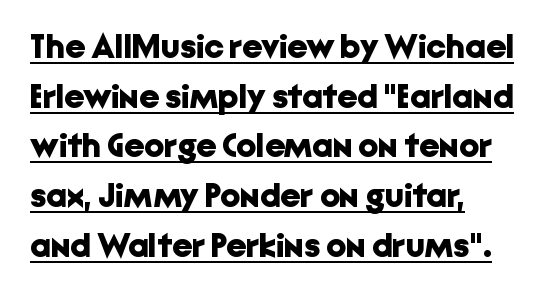
{"serif": "no", "italic": "no", "bold": "yes", "weight": "bold", "width": "normal", "stroke_contrast": "low", "x_height": "medium", "monospaced": "no", "underline": "yes", "align": "left", "line_spacing": "normal", "line_spacing_ratio": 1.42, "letter_spacing": "normal", "letter_spacing_em": 0.0, "glyph_px": 35}
